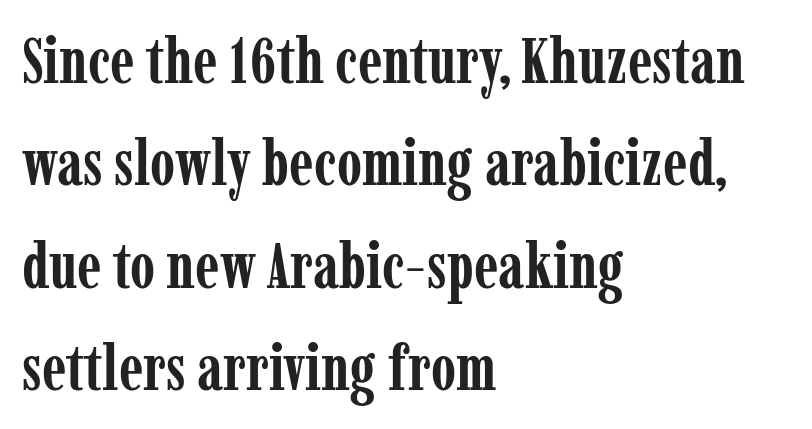
Q: Is the text bold? A: Yes.
Q: Is the text italic (slanted)? A: No, it is upright.
Q: Is the typeface a serif or a sans-serif typeface? A: Serif.
Q: Is the text underlined? A: No.
Q: How is the paragraph aligned? A: Left-aligned.
Q: Is the spacing between letters normal or unusually wide? A: Normal.
Q: Is the spacing between lines tight, normal or loose? A: Normal.
Q: Width (condensed, normal, or wide)? A: Condensed.
Q: Stroke contrast? A: Low.
Q: x-height? A: Medium.
Q: Monospaced? A: No.
